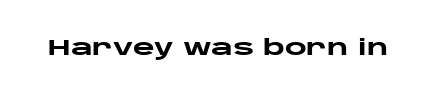
{"italic": "no", "bold": "yes", "underline": "no", "letter_spacing": "normal", "letter_spacing_em": 0.0, "glyph_px": 21}
